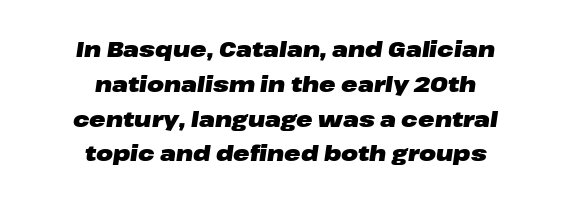
The image shows 22 px bold type, italic (leaning right); set centered, normal line spacing (1.58x), normal letter spacing, not underlined.
